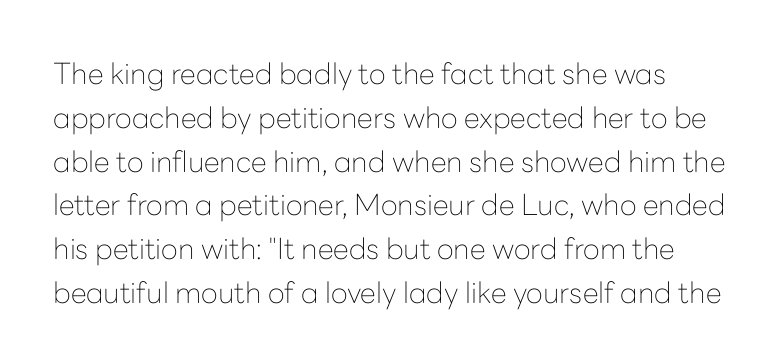
{"serif": "no", "italic": "no", "bold": "no", "weight": "thin", "width": "normal", "stroke_contrast": "low", "x_height": "medium", "monospaced": "no", "underline": "no", "line_spacing": "normal", "line_spacing_ratio": 1.51, "letter_spacing": "normal", "letter_spacing_em": 0.0, "glyph_px": 29}
